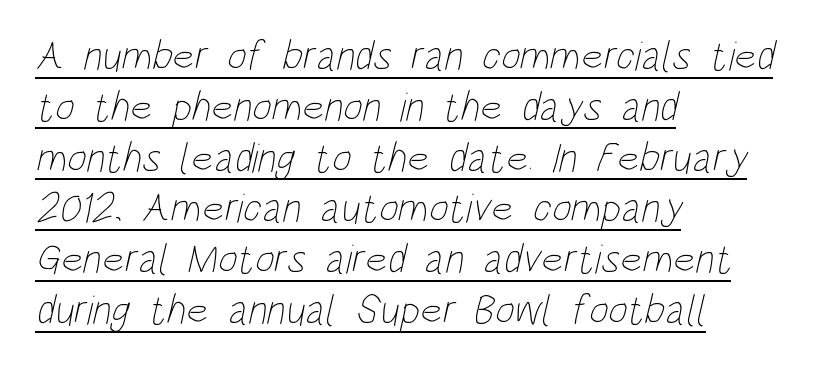
Tracking value appears to be zero — textbook default spacing. The rendering uses natural spacing where letterforms have individual widths. This is underlined copy, the kind a proofreader might mark for attention. Every row of glyphs begins at an identical x-position on the left. Think standard paragraph weight, or any step lighter than that.
